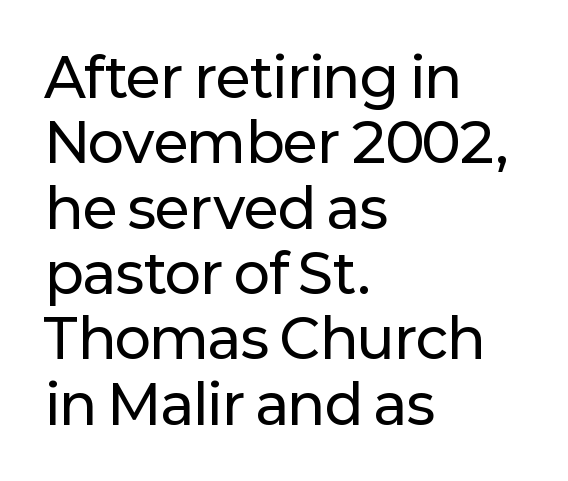
Q: Is the text italic (slanted)? A: No, it is upright.
Q: Is the typeface a serif or a sans-serif typeface? A: Sans-serif.
Q: Is the text underlined? A: No.
Q: How is the paragraph aligned? A: Left-aligned.
Q: Is the spacing between letters normal or unusually wide? A: Normal.
Q: Width (condensed, normal, or wide)? A: Normal.
Q: Stroke contrast? A: Low.
Q: x-height? A: Medium.
Q: Monospaced? A: No.
